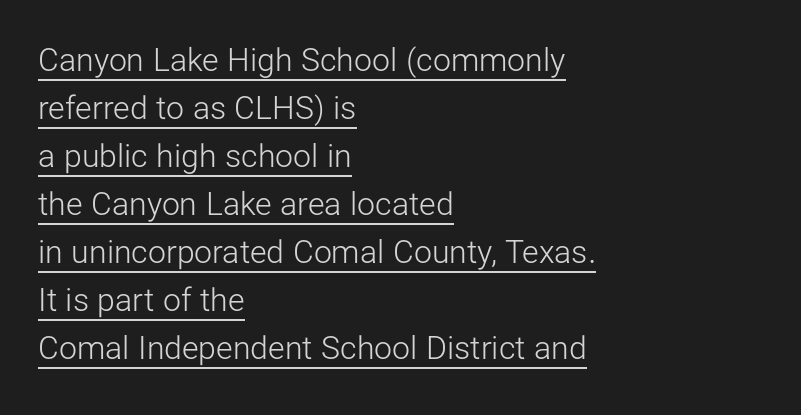
{"serif": "no", "italic": "no", "bold": "no", "weight": "light", "width": "normal", "stroke_contrast": "low", "x_height": "medium", "monospaced": "no", "underline": "yes", "align": "left", "line_spacing": "normal", "line_spacing_ratio": 1.5, "letter_spacing": "normal", "letter_spacing_em": 0.0, "glyph_px": 32}
